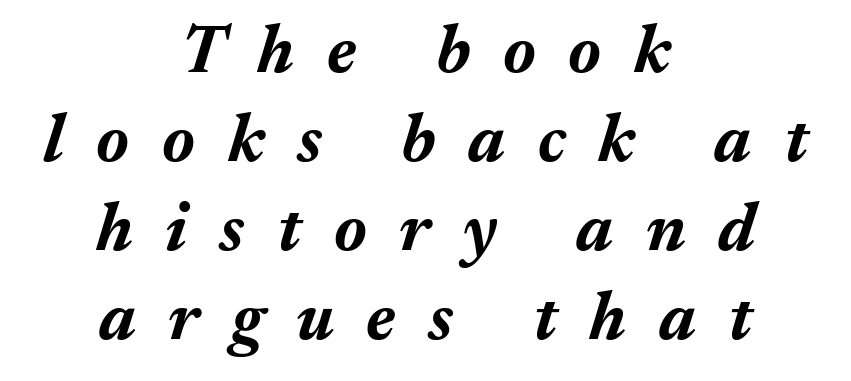
The image shows 68 px bold type, italic (leaning right); set centered, normal line spacing (1.31x), unusually wide letter spacing (+0.48 em), not underlined; medium stroke contrast and a medium x-height.
